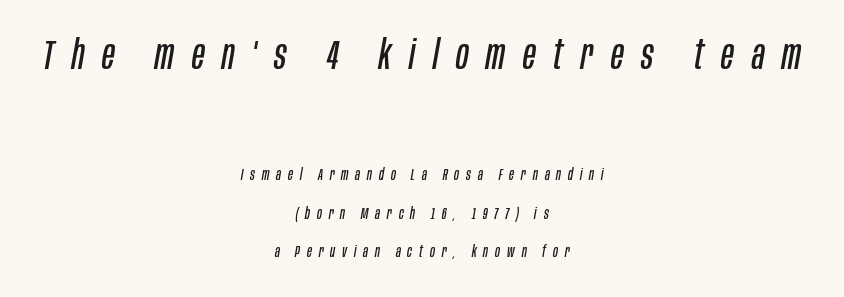
Spacing verdict: proportional, widths tailored to each character. In CSS terms this would be text-align: center. You can tell it's italic because the verticals aren't actually vertical. Look at the tracking — it's clearly loosened, letters drifting apart.
